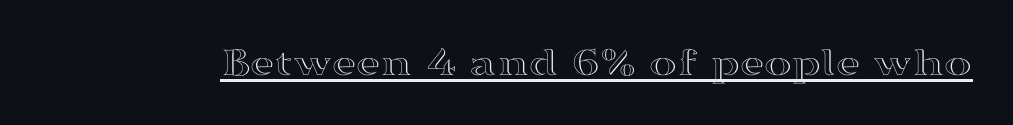
{"italic": "no", "width": "wide", "x_height": "medium", "monospaced": "no", "underline": "yes", "letter_spacing": "normal", "letter_spacing_em": 0.0, "glyph_px": 42}
